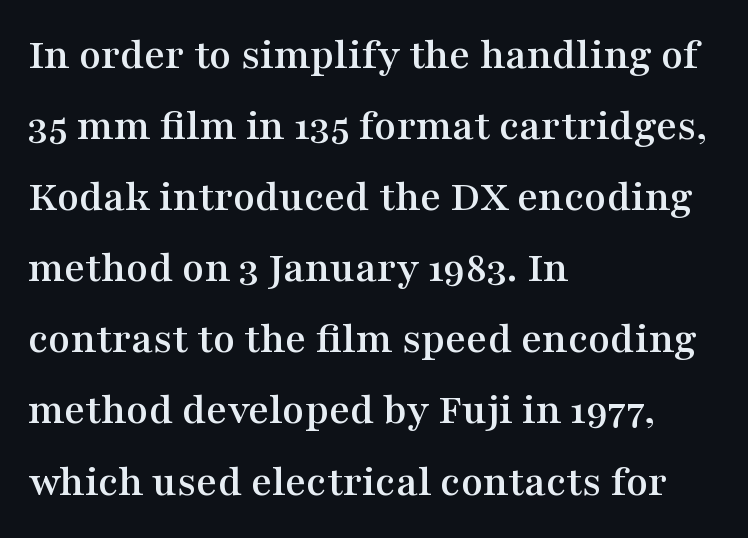
Regular leading. Serifs: yes, visible at the terminals of the letterforms. Every stem runs plumb, perpendicular to the baseline. Character widths vary here, with narrow letters taking less room than wide ones. The compositor pushed each line to the left boundary. You could call the tracking neutral — neither tight nor loose.
